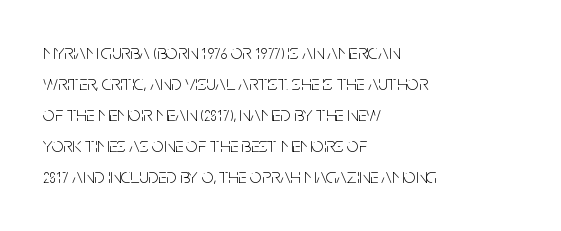
Q: Is the text bold? A: No.
Q: Is the text italic (slanted)? A: No, it is upright.
Q: Is the text underlined? A: No.
Q: How is the paragraph aligned? A: Left-aligned.
Q: Is the spacing between letters normal or unusually wide? A: Normal.
Q: Is the spacing between lines tight, normal or loose? A: Normal.
